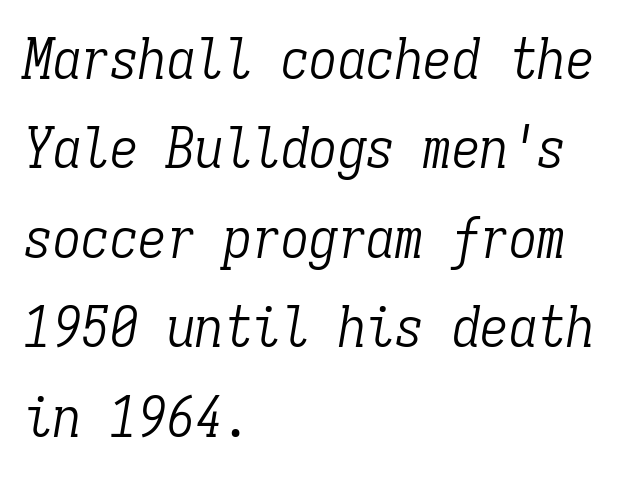
The image shows 57 px light, condensed serif type, italic (leaning right), monospaced; set left-aligned, normal line spacing (1.57x), normal letter spacing, not underlined; low stroke contrast and a medium x-height.
